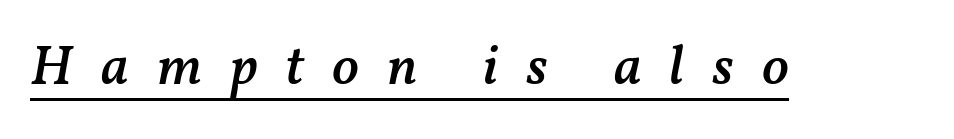
Would a proofreader flag this as italicized? Yes. There is plenty of visible air inserted between adjacent glyphs. Does a line run under the words? Yes, clearly. Stems and bowls a touch heavier than normal — semibold. The letters advance in unequal steps, a hallmark of proportional type.
